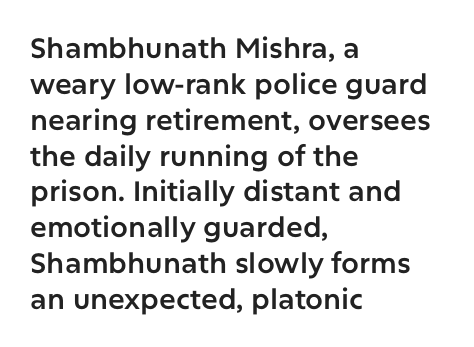
{"serif": "no", "italic": "no", "width": "normal", "stroke_contrast": "low", "x_height": "medium", "monospaced": "no", "underline": "no", "align": "left", "line_spacing": "normal", "line_spacing_ratio": 1.28, "letter_spacing": "normal", "letter_spacing_em": 0.0, "glyph_px": 28}
